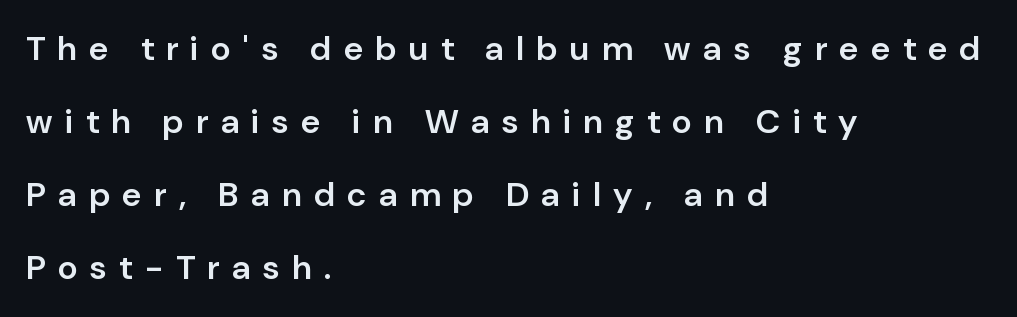
Q: Is the text bold? A: Semi-bold.
Q: Is the text italic (slanted)? A: No, it is upright.
Q: Is the typeface a serif or a sans-serif typeface? A: Sans-serif.
Q: Is the text underlined? A: No.
Q: How is the paragraph aligned? A: Left-aligned.
Q: Is the spacing between letters normal or unusually wide? A: Unusually wide.
Q: Is the spacing between lines tight, normal or loose? A: Loose.
Q: Width (condensed, normal, or wide)? A: Normal.
Q: Stroke contrast? A: Low.
Q: x-height? A: Medium.
Q: Monospaced? A: No.
